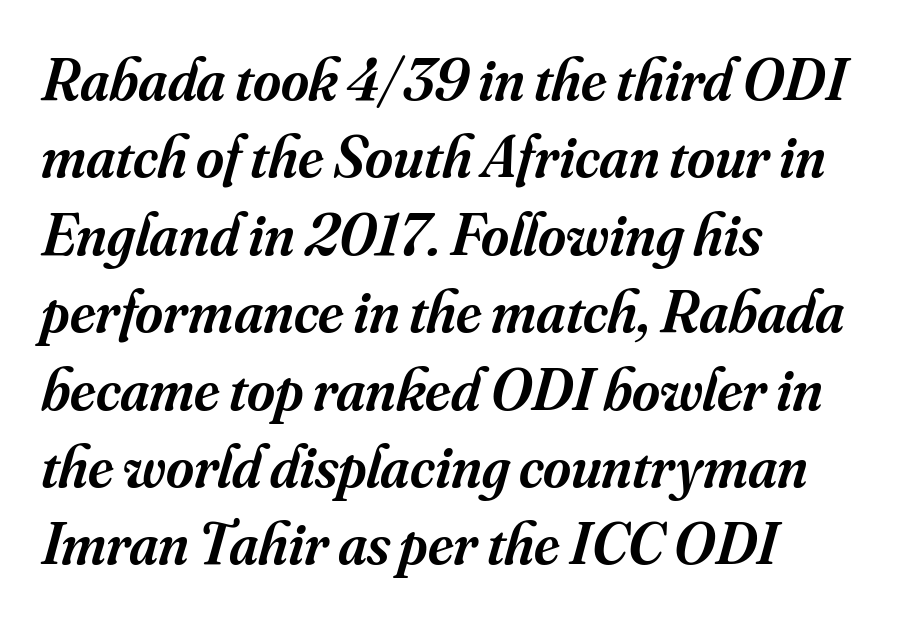
Quick note: italic. To sum up the face: it has serifs. The area under the type is left untouched. The leading is moderate, giving the passage an even texture.
